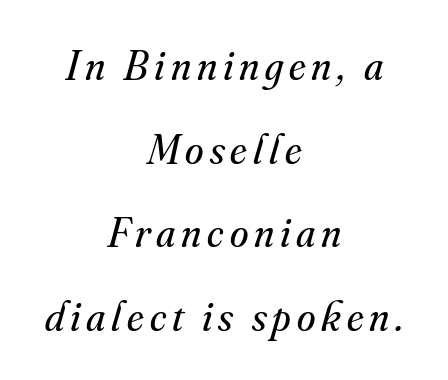
Q: Is the text bold? A: No.
Q: Is the text italic (slanted)? A: Yes, it leans right by about 16 degrees.
Q: Is the typeface a serif or a sans-serif typeface? A: Serif.
Q: Is the text underlined? A: No.
Q: How is the paragraph aligned? A: Centered.
Q: Is the spacing between lines tight, normal or loose? A: Loose.
Q: Width (condensed, normal, or wide)? A: Normal.
Q: Stroke contrast? A: Medium.
Q: x-height? A: Small.
Q: Monospaced? A: No.
